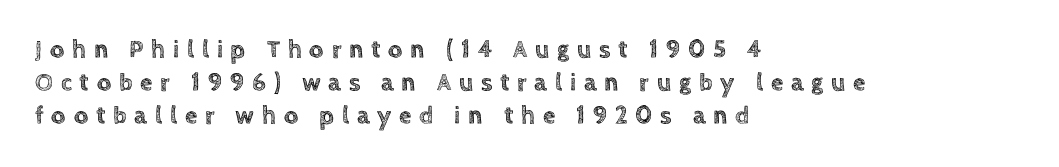
Reading down the block, your eye returns to a fixed left position each line. In terms of posture, this sample is upright. Students, note that the glyphs here are deliberately spaced far apart. What's the leading like? Ordinary, nothing unusual. Rule under the text: the space is simply empty.
